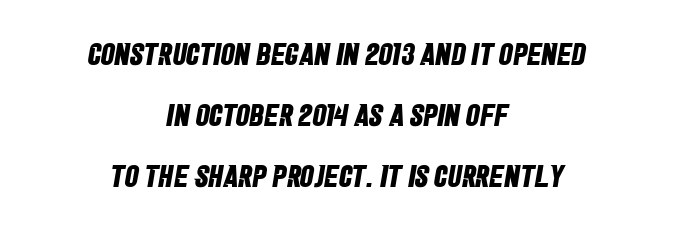
{"serif": "no", "bold": "yes", "weight": "bold", "width": "condensed", "stroke_contrast": "low", "x_height": "large", "monospaced": "no", "underline": "no", "align": "center", "line_spacing": "loose", "line_spacing_ratio": 1.97, "letter_spacing": "normal", "letter_spacing_em": 0.0, "glyph_px": 31}
